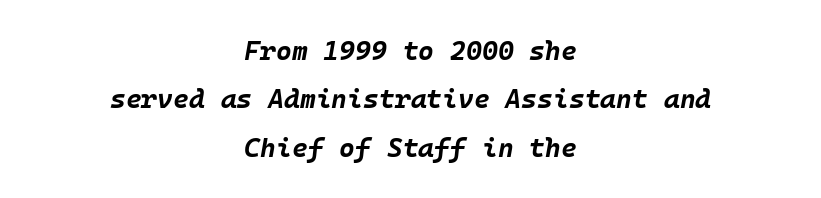
Q: Is the text bold? A: Yes.
Q: Is the text italic (slanted)? A: Yes, it leans right by about 10 degrees.
Q: Is the text underlined? A: No.
Q: How is the paragraph aligned? A: Centered.
Q: Is the spacing between letters normal or unusually wide? A: Normal.
